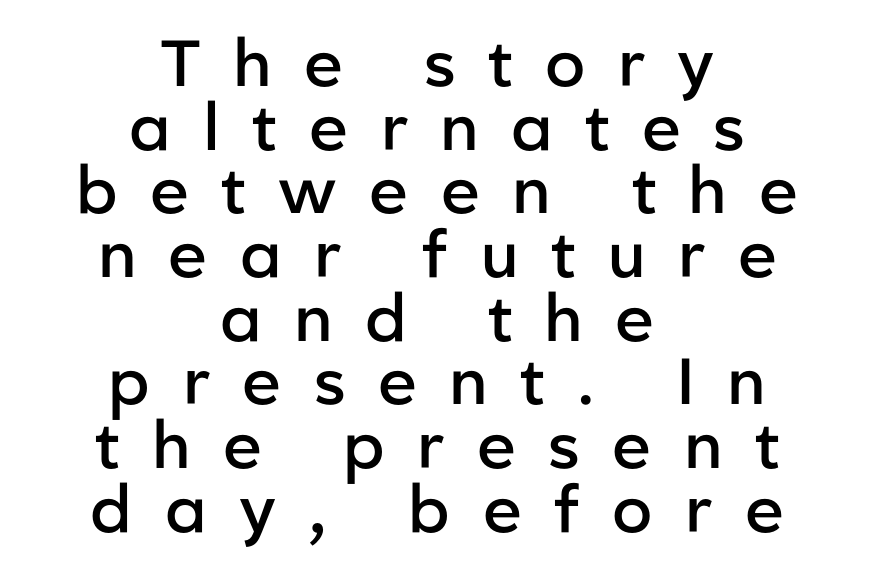
{"serif": "no", "italic": "no", "bold": "semi", "weight": "semibold", "width": "normal", "stroke_contrast": "low", "x_height": "medium", "monospaced": "no", "underline": "no", "align": "center", "line_spacing": "tight", "line_spacing_ratio": 0.98, "letter_spacing": "wide", "letter_spacing_em": 0.5, "glyph_px": 65}
